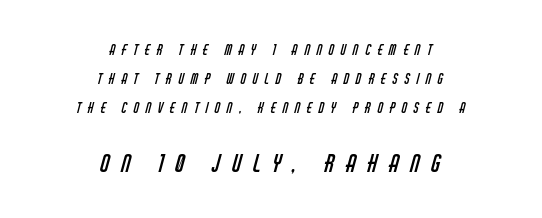
Q: Is the text bold? A: No.
Q: Is the text underlined? A: No.
Q: How is the paragraph aligned? A: Centered.
Q: Is the spacing between letters normal or unusually wide? A: Unusually wide.
Q: Is the spacing between lines tight, normal or loose? A: Loose.
Q: Which block of text is set in a larger size, the first (top) or the second (bottom)? A: The second (bottom) one.
